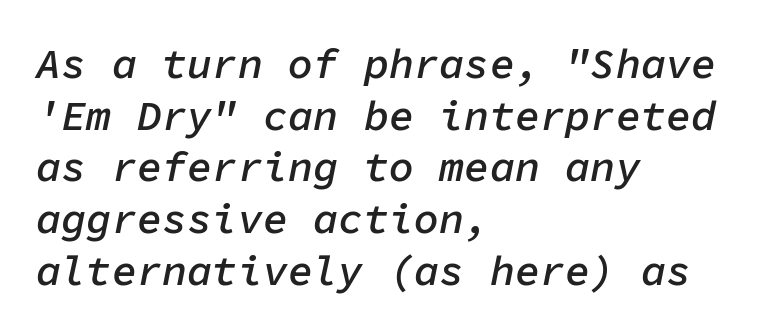
Q: Is the text bold? A: Semi-bold.
Q: Is the text italic (slanted)? A: Yes, it leans right by about 11 degrees.
Q: Is the text underlined? A: No.
Q: How is the paragraph aligned? A: Left-aligned.
Q: Is the spacing between letters normal or unusually wide? A: Normal.
Q: Width (condensed, normal, or wide)? A: Normal.
Q: Stroke contrast? A: Low.
Q: x-height? A: Medium.
Q: Monospaced? A: Yes.
